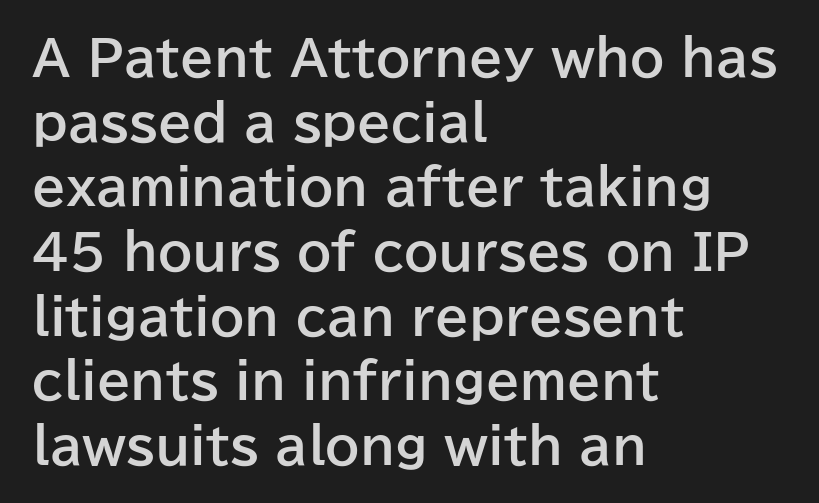
Q: Is the text bold? A: Yes.
Q: Is the text italic (slanted)? A: No, it is upright.
Q: Is the typeface a serif or a sans-serif typeface? A: Sans-serif.
Q: Is the text underlined? A: No.
Q: How is the paragraph aligned? A: Left-aligned.
Q: Is the spacing between letters normal or unusually wide? A: Normal.
Q: Is the spacing between lines tight, normal or loose? A: Normal.
Q: Width (condensed, normal, or wide)? A: Normal.
Q: Stroke contrast? A: Low.
Q: x-height? A: Medium.
Q: Monospaced? A: No.
